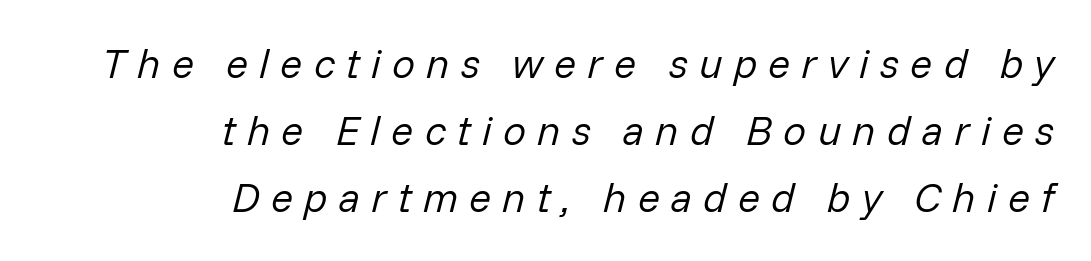
Proportional: the letters do not fall into vertical columns. The characters are drawn with everyday or finer stroke widths. Nobody drew a line under any word here. The text block is weighted toward the right margin, trailing off unevenly leftward. Does extra space separate the letters? Yes, quite a lot of it.
